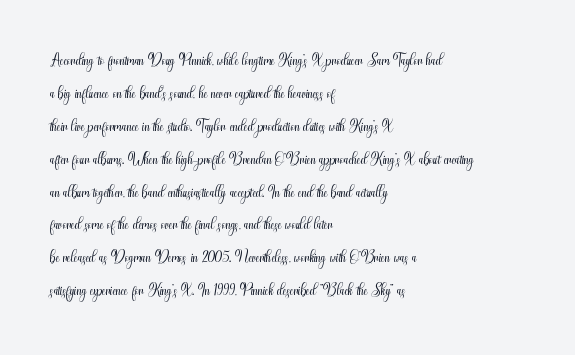
Q: Is the text bold? A: No.
Q: Is the text italic (slanted)? A: Yes.
Q: Is the text underlined? A: No.
Q: How is the paragraph aligned? A: Left-aligned.
Q: Is the spacing between letters normal or unusually wide? A: Normal.
Q: Is the spacing between lines tight, normal or loose? A: Normal.
